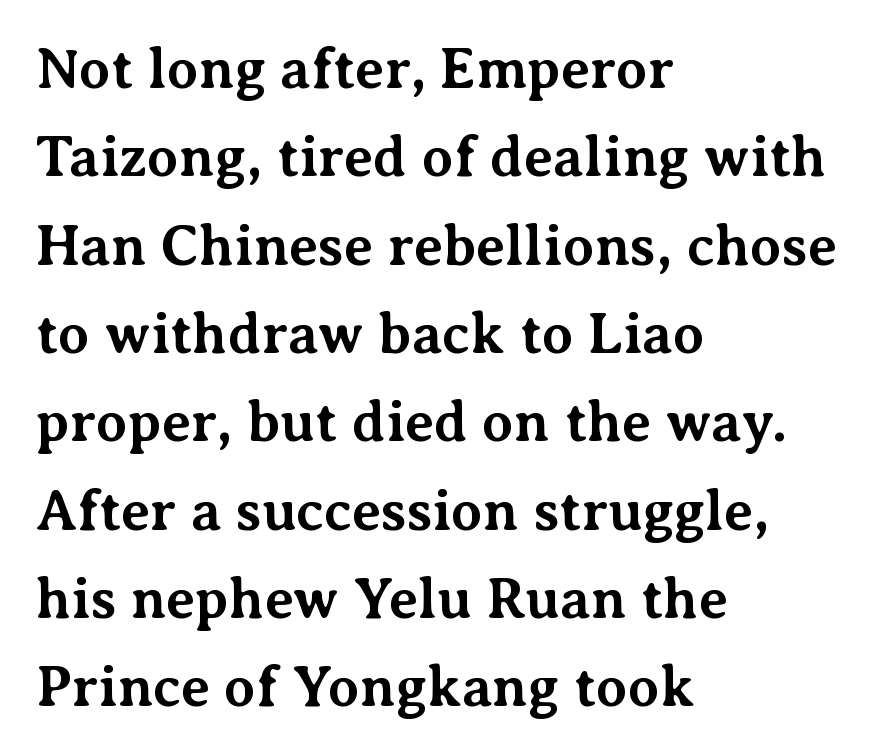
{"serif": "yes", "italic": "no", "bold": "yes", "weight": "bold", "width": "normal", "stroke_contrast": "medium", "x_height": "medium", "monospaced": "no", "underline": "no", "align": "left", "line_spacing": "normal", "line_spacing_ratio": 1.55, "letter_spacing": "normal", "letter_spacing_em": 0.0, "glyph_px": 57}
